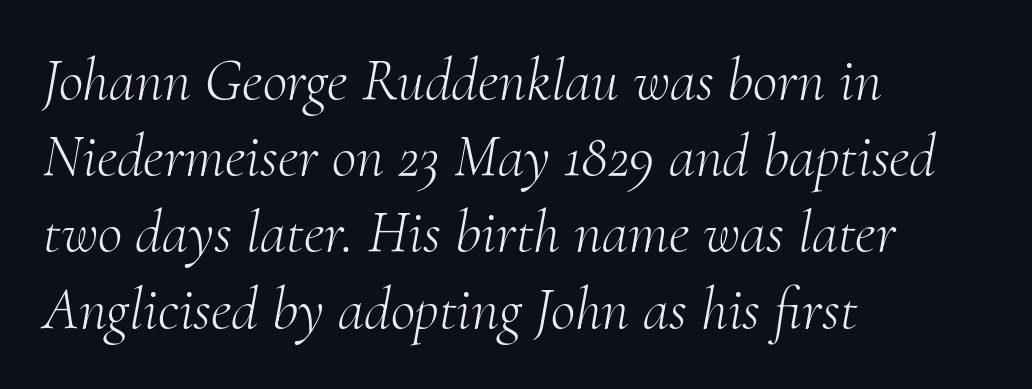
The image shows 60 px light serif type, italic (leaning right); set left-aligned, normal line spacing (1.27x), normal letter spacing, not underlined; medium stroke contrast and a small x-height.
